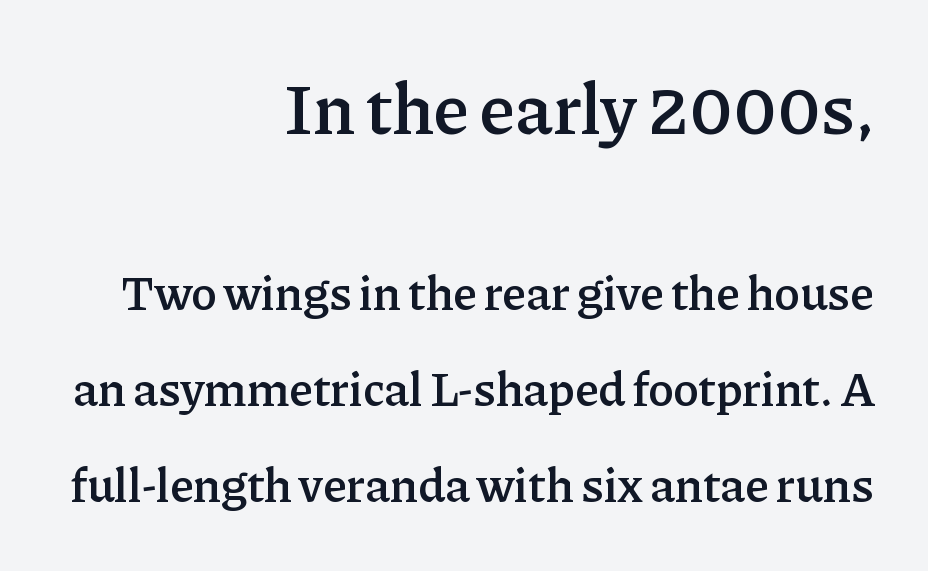
{"serif": "yes", "italic": "no", "bold": "semi", "weight": "semibold", "width": "normal", "stroke_contrast": "low", "x_height": "medium", "monospaced": "no", "underline": "no", "align": "right", "line_spacing": "loose", "line_spacing_ratio": 2.0, "letter_spacing": "normal", "letter_spacing_em": 0.0, "larger_block": "first", "size_ratio": 1.5, "glyph_px": 72}
